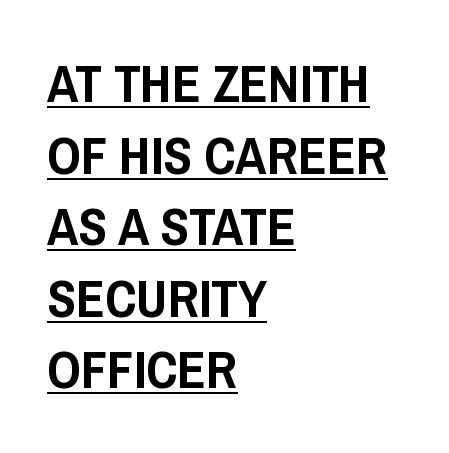
The image shows 53 px condensed sans-serif type, upright; set left-aligned, normal line spacing (1.35x), normal letter spacing, underlined; low stroke contrast and a large x-height.
